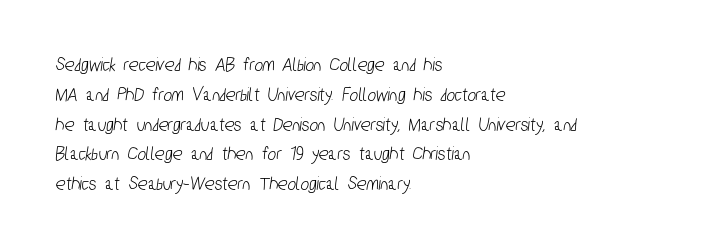
{"underline": "no", "align": "left", "line_spacing": "normal", "line_spacing_ratio": 1.49, "letter_spacing": "normal", "letter_spacing_em": 0.0, "glyph_px": 20}
